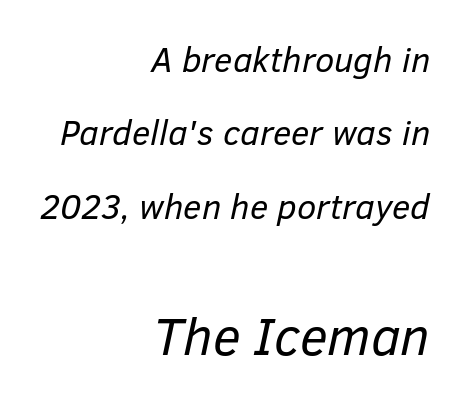
Q: Is the text bold? A: No.
Q: Is the text italic (slanted)? A: Yes, it leans right by about 12 degrees.
Q: Is the text underlined? A: No.
Q: How is the paragraph aligned? A: Right-aligned.
Q: Is the spacing between letters normal or unusually wide? A: Normal.
Q: Is the spacing between lines tight, normal or loose? A: Loose.
Q: Which block of text is set in a larger size, the first (top) or the second (bottom)? A: The second (bottom) one.
Q: Width (condensed, normal, or wide)? A: Normal.
Q: Stroke contrast? A: Low.
Q: x-height? A: Medium.
Q: Monospaced? A: No.
